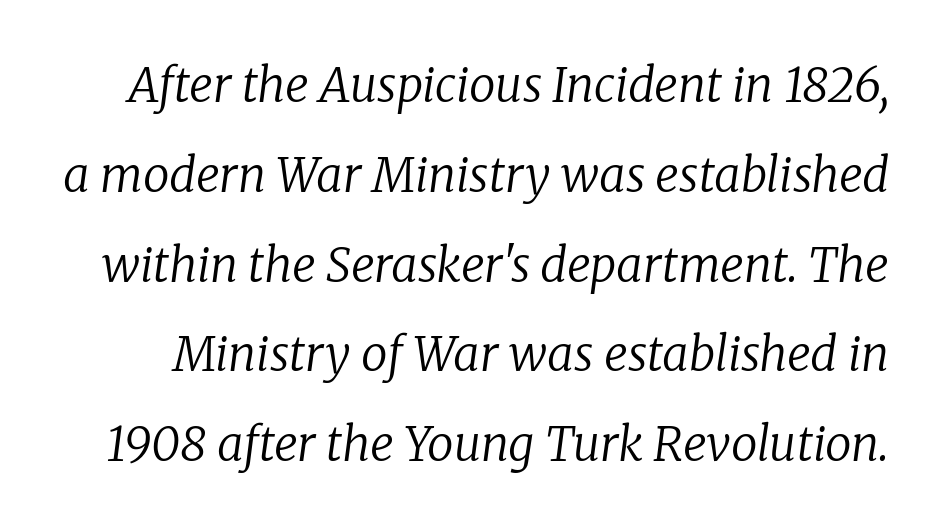
The image shows 47 px regular-weight serif type, italic (leaning right); set loose line spacing (1.91x), normal letter spacing, not underlined; low stroke contrast and a medium x-height.
